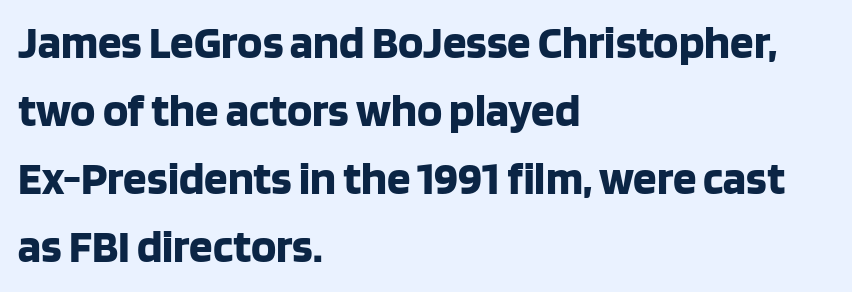
{"serif": "no", "italic": "no", "bold": "yes", "weight": "bold", "width": "normal", "stroke_contrast": "low", "x_height": "large", "monospaced": "no", "underline": "no", "align": "left", "line_spacing": "normal", "line_spacing_ratio": 1.45, "letter_spacing": "normal", "letter_spacing_em": 0.0, "glyph_px": 47}
